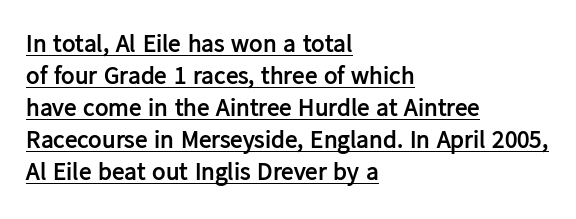
{"italic": "no", "bold": "yes", "underline": "yes", "align": "left", "line_spacing": "normal", "line_spacing_ratio": 1.28, "letter_spacing": "normal", "letter_spacing_em": 0.0, "glyph_px": 25}
